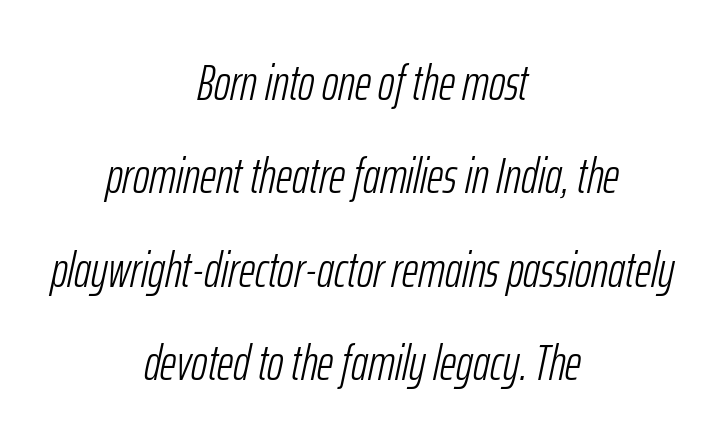
{"italic": "yes", "lean": "right", "slant_degrees": 12, "bold": "no", "weight": "light", "width": "condensed", "stroke_contrast": "low", "x_height": "medium", "monospaced": "no", "underline": "no", "align": "center", "line_spacing_ratio": 1.87, "letter_spacing": "normal", "letter_spacing_em": 0.0, "glyph_px": 50}
